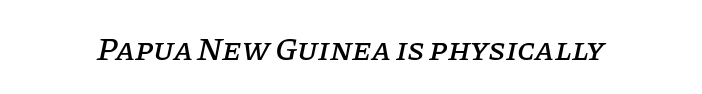
The image shows 32 px serif type, italic (leaning right); set normal letter spacing, not underlined; low stroke contrast and a large x-height.
